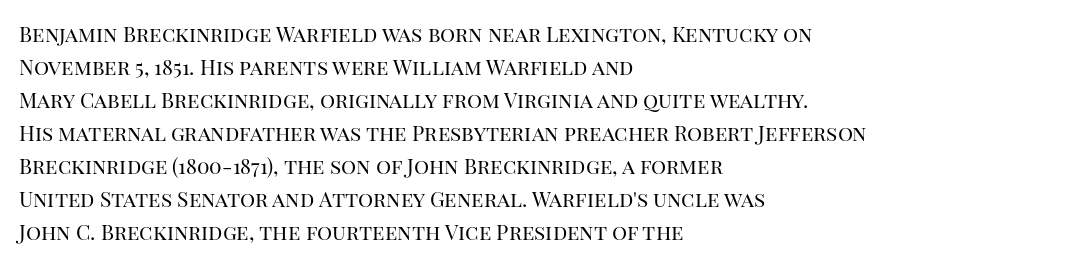
No italicization has been applied; the sample stays upright. This rendering features lettering with no underline. Summary of weight: not heavy and not bold. The typesetter chose a ragged-right arrangement here. The vertical gap from one line to the next is medium.
